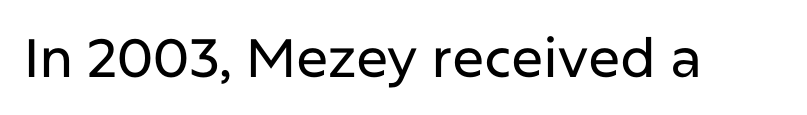
Q: Is the text italic (slanted)? A: No, it is upright.
Q: Is the typeface a serif or a sans-serif typeface? A: Sans-serif.
Q: Is the text underlined? A: No.
Q: Is the spacing between letters normal or unusually wide? A: Normal.
Q: Width (condensed, normal, or wide)? A: Normal.
Q: Stroke contrast? A: Low.
Q: x-height? A: Medium.
Q: Monospaced? A: No.
